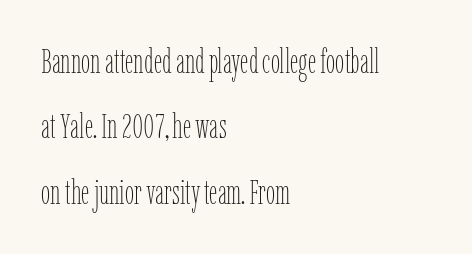
The image shows 33 px thin, condensed type, upright; set left-aligned, loose line spacing (1.98x), normal letter spacing, not underlined; low stroke contrast and a medium x-height.
